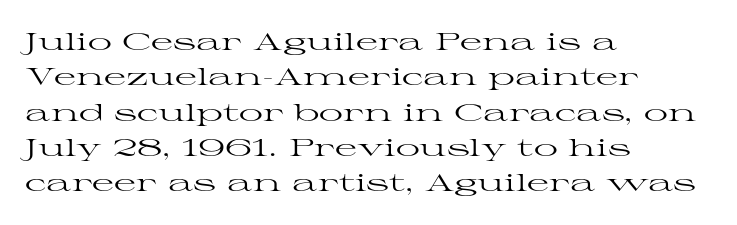
Q: Is the text bold? A: No.
Q: Is the text italic (slanted)? A: No, it is upright.
Q: Is the text underlined? A: No.
Q: How is the paragraph aligned? A: Left-aligned.
Q: Is the spacing between letters normal or unusually wide? A: Normal.
Q: Is the spacing between lines tight, normal or loose? A: Normal.
